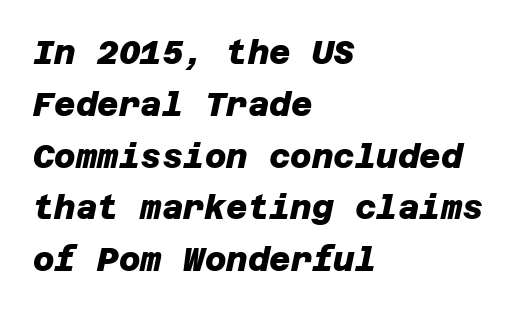
Q: Is the text bold? A: Yes.
Q: Is the typeface a serif or a sans-serif typeface? A: Sans-serif.
Q: Is the text underlined? A: No.
Q: How is the paragraph aligned? A: Left-aligned.
Q: Is the spacing between letters normal or unusually wide? A: Normal.
Q: Is the spacing between lines tight, normal or loose? A: Normal.
Q: Width (condensed, normal, or wide)? A: Normal.
Q: Stroke contrast? A: Low.
Q: x-height? A: Large.
